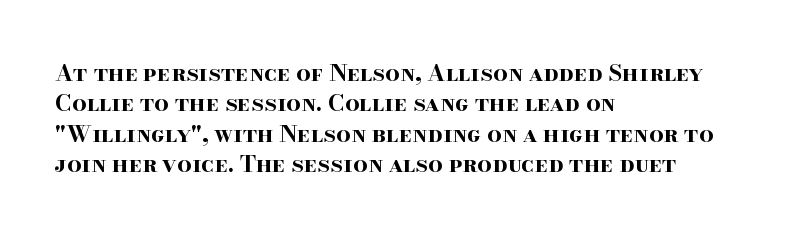
Q: Is the text bold? A: Yes.
Q: Is the text italic (slanted)? A: No, it is upright.
Q: Is the text underlined? A: No.
Q: How is the paragraph aligned? A: Left-aligned.
Q: Is the spacing between letters normal or unusually wide? A: Normal.
Q: Is the spacing between lines tight, normal or loose? A: Normal.
